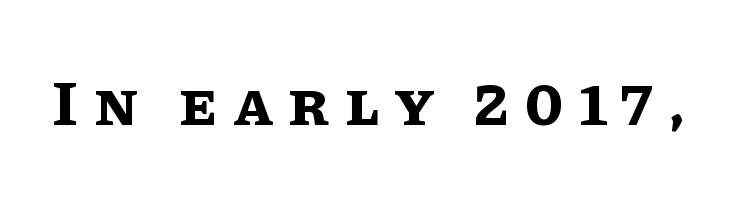
The image shows 64 px bold type, upright; set unusually wide letter spacing (+0.25 em), not underlined; low stroke contrast and a large x-height.
